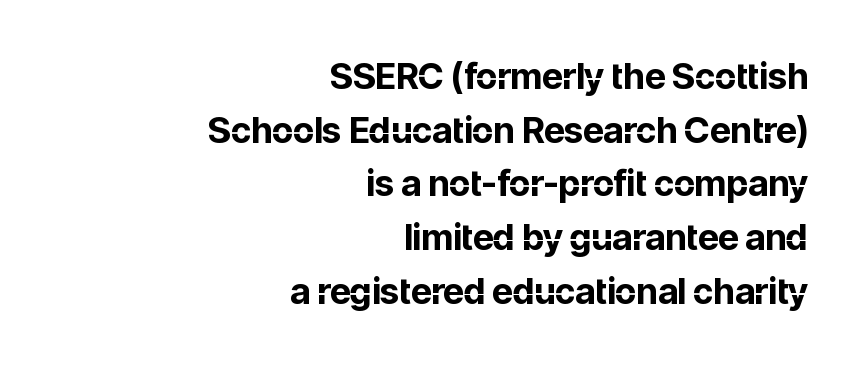
Regarding leading, the lines here are spaced in the standard way. Right-aligned paragraph, ragged on the left. Think of a printed novel: that variable character pitch is what you see here. The face used here is a sans, in the tradition of grotesques and geometrics. Caption: standard tracking, unaltered. Any mark beneath the type? The region is blank.
